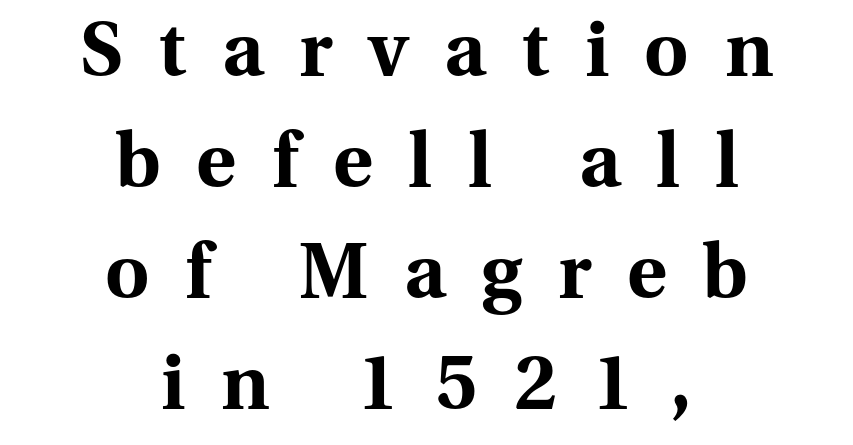
Looks like regular typesetting: each glyph gets only the width it needs. Letters rest on an invisible, unmarked baseline. Heavy, bold letterforms. The line-height multiplier appears to be the usual default.
